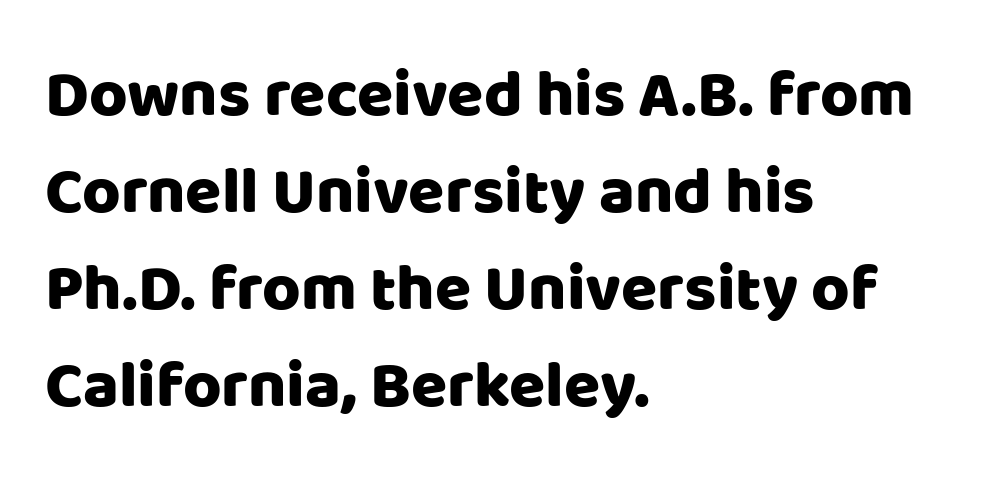
Q: Is the text italic (slanted)? A: No, it is upright.
Q: Is the typeface a serif or a sans-serif typeface? A: Sans-serif.
Q: Is the text underlined? A: No.
Q: How is the paragraph aligned? A: Left-aligned.
Q: Is the spacing between letters normal or unusually wide? A: Normal.
Q: Is the spacing between lines tight, normal or loose? A: Normal.
Q: Width (condensed, normal, or wide)? A: Normal.
Q: Stroke contrast? A: Low.
Q: x-height? A: Large.
Q: Monospaced? A: No.
